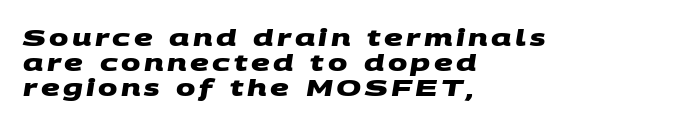
{"bold": "yes", "underline": "no", "align": "left", "line_spacing": "tight", "line_spacing_ratio": 1.09, "glyph_px": 23}
